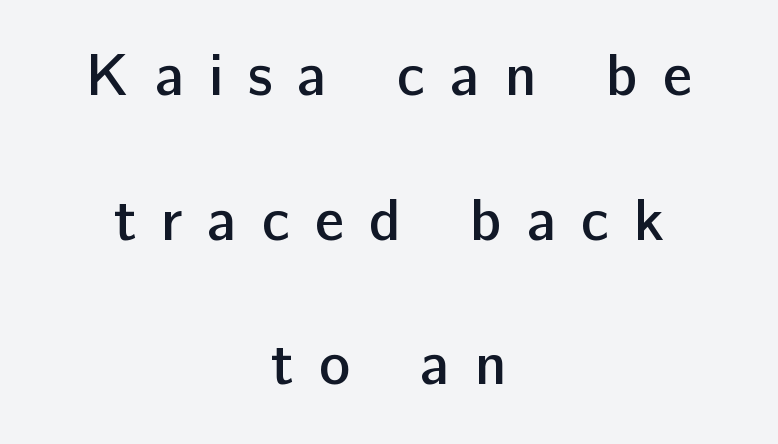
Interline gaps are noticeably wide in this sample. The font's upright variant was chosen for this text. The glyphs in this specimen are sans serif. Honestly, the letter spacing is so wide it's the main thing you notice. Varying glyph widths throughout — classic text-font behaviour.
